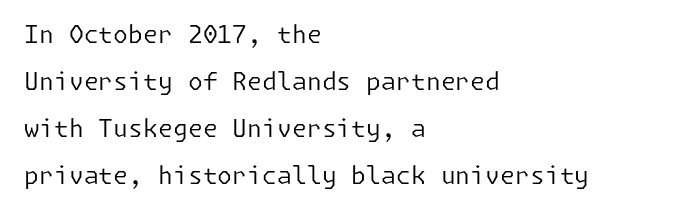
{"italic": "no", "bold": "no", "underline": "no", "align": "left", "line_spacing": "loose", "line_spacing_ratio": 1.96, "letter_spacing": "normal", "letter_spacing_em": 0.0, "glyph_px": 24}
